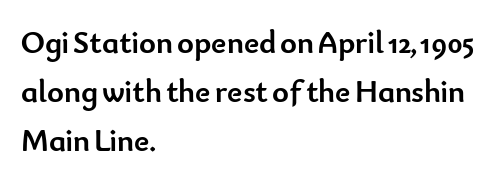
The image shows 32 px semibold sans-serif type, upright; set left-aligned, normal line spacing (1.53x), normal letter spacing, not underlined; low stroke contrast and a small x-height.
